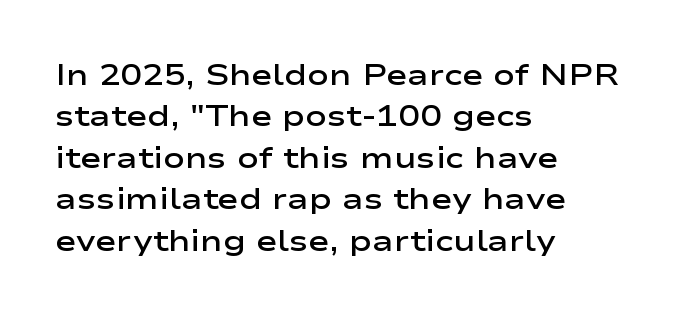
{"serif": "no", "italic": "no", "bold": "semi", "weight": "semibold", "width": "wide", "stroke_contrast": "low", "x_height": "medium", "monospaced": "no", "underline": "no", "align": "left", "line_spacing": "normal", "line_spacing_ratio": 1.43, "letter_spacing": "normal", "letter_spacing_em": 0.0, "glyph_px": 29}
